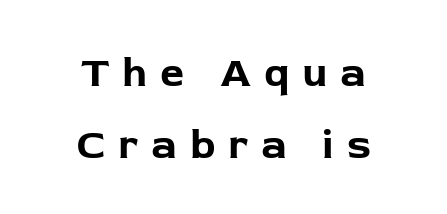
{"serif": "no", "italic": "no", "bold": "yes", "weight": "bold", "width": "normal", "stroke_contrast": "low", "x_height": "medium", "monospaced": "no", "underline": "no", "align": "center", "line_spacing_ratio": 1.71, "letter_spacing": "wide", "letter_spacing_em": 0.3, "glyph_px": 42}
